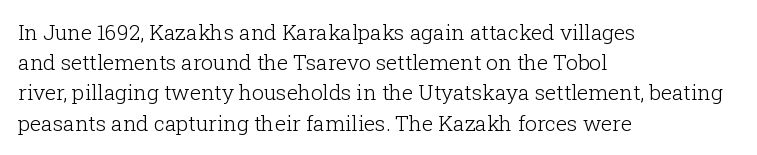
Q: Is the text bold? A: No.
Q: Is the text italic (slanted)? A: No, it is upright.
Q: Is the text underlined? A: No.
Q: How is the paragraph aligned? A: Left-aligned.
Q: Is the spacing between letters normal or unusually wide? A: Normal.
Q: Is the spacing between lines tight, normal or loose? A: Normal.
